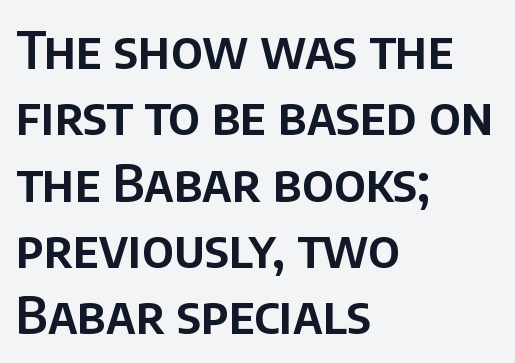
Posture: vertical. Think of a printed novel: that variable character pitch is what you see here. Look at the bottom of the vertical strokes: they stop flat, with no serifs. Caption: multi-line text, flush left, ragged right. Has an underline been added? It has not. Look at the tracking — it's just the regular setting, nothing added.
